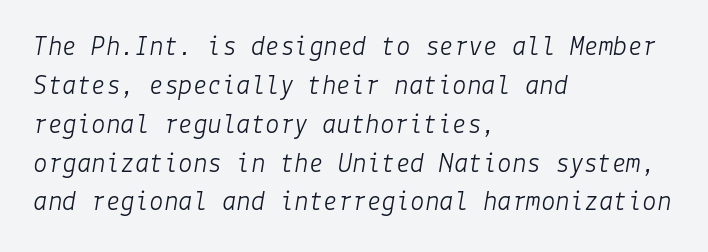
A typesetter would call this leading conventional body-copy spacing. Every row of glyphs begins at an identical x-position on the left. No heavy texture on the line: the type isn't bold. This sample uses an oblique cut, with every glyph tilted off the vertical. The specimen omits any rule beneath the text block's lines.
